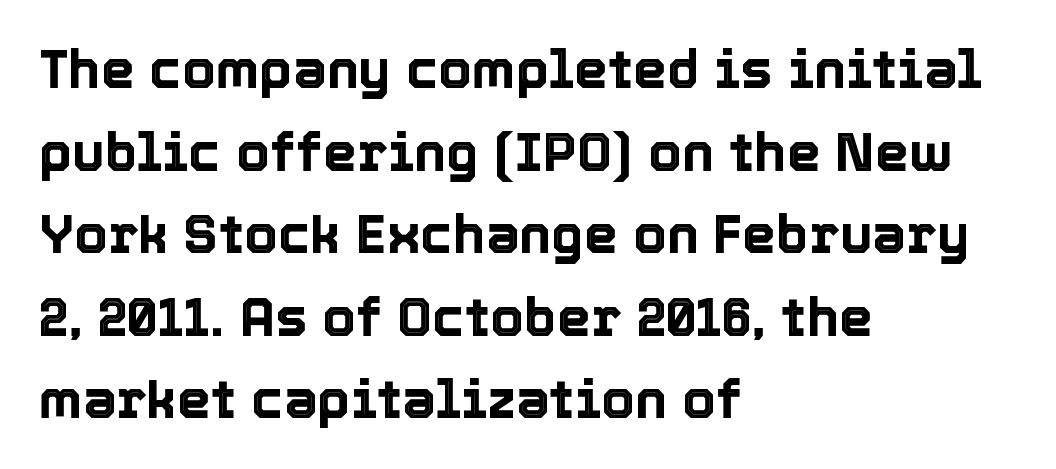
{"italic": "no", "width": "normal", "x_height": "medium", "monospaced": "no", "underline": "no", "align": "left", "line_spacing": "normal", "line_spacing_ratio": 1.53, "letter_spacing": "normal", "letter_spacing_em": 0.0, "glyph_px": 54}
